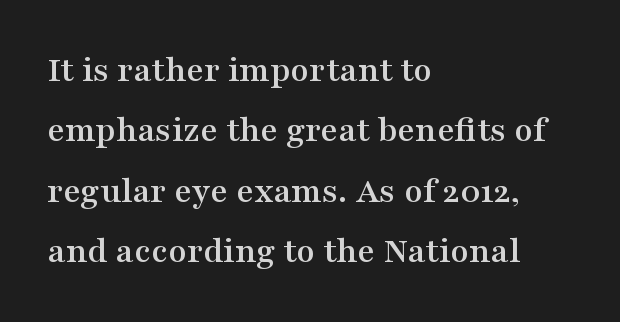
{"serif": "yes", "italic": "no", "width": "wide", "stroke_contrast": "medium", "x_height": "medium", "monospaced": "no", "underline": "no", "align": "left", "line_spacing": "normal", "line_spacing_ratio": 1.59, "letter_spacing": "normal", "letter_spacing_em": 0.0, "glyph_px": 38}
